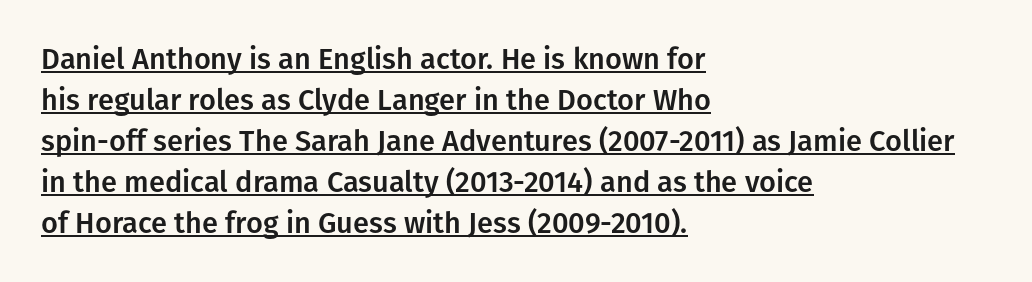
The sample's only ornament is a line tracing under the words. These lines were composed using upright roman letters. Here the designer chose a conventional face with non-uniform glyph widths. The face used here is a sans, in the tradition of grotesques and geometrics. The typesetter chose a ragged-right arrangement here.
